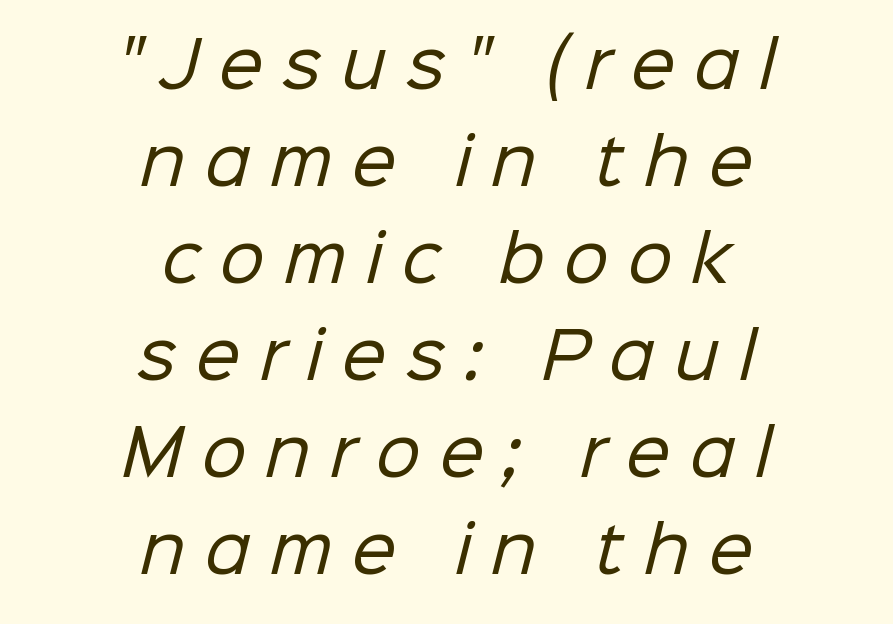
{"serif": "no", "bold": "no", "weight": "regular", "width": "normal", "stroke_contrast": "low", "x_height": "medium", "monospaced": "no", "underline": "no", "align": "center", "line_spacing": "normal", "line_spacing_ratio": 1.54, "letter_spacing": "wide", "letter_spacing_em": 0.31, "glyph_px": 63}
